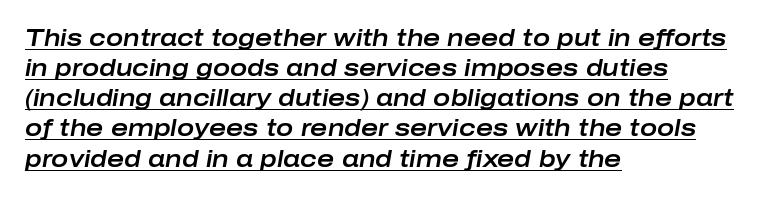
Rendered with sloped, italic letterforms. Each word holds together tightly as a unit, with standard inter-letter gaps. Horizontally, the lines are justified to the leading edge only. The space between consecutive lines is moderate.
